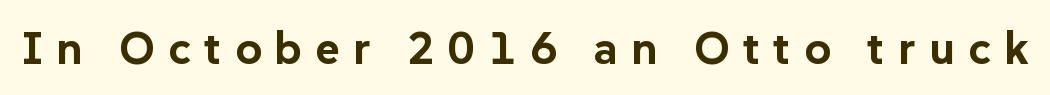
Q: Is the text bold? A: Yes.
Q: Is the text italic (slanted)? A: No, it is upright.
Q: Is the typeface a serif or a sans-serif typeface? A: Sans-serif.
Q: Is the text underlined? A: No.
Q: Is the spacing between letters normal or unusually wide? A: Unusually wide.
Q: Width (condensed, normal, or wide)? A: Normal.
Q: Stroke contrast? A: Low.
Q: x-height? A: Medium.
Q: Monospaced? A: No.
